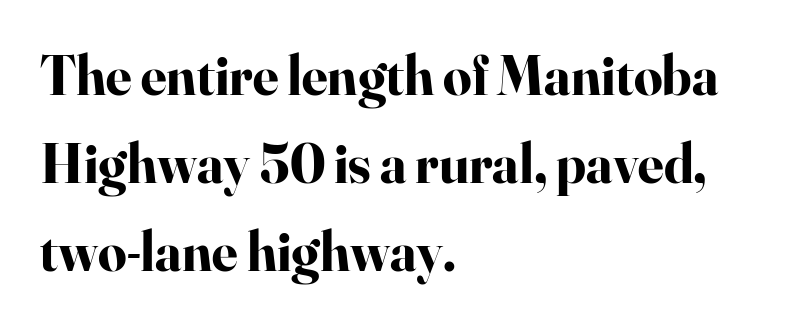
{"serif": "yes", "italic": "no", "bold": "yes", "weight": "bold", "width": "normal", "stroke_contrast": "high", "x_height": "small", "monospaced": "no", "underline": "no", "align": "left", "line_spacing": "normal", "line_spacing_ratio": 1.57, "letter_spacing": "normal", "letter_spacing_em": 0.0, "glyph_px": 56}
